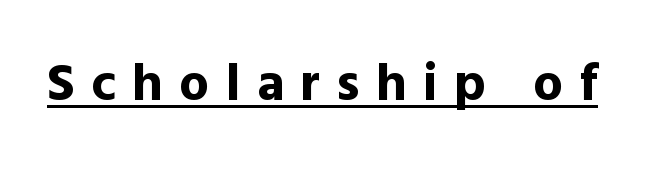
Q: Is the text bold? A: Yes.
Q: Is the text italic (slanted)? A: No, it is upright.
Q: Is the typeface a serif or a sans-serif typeface? A: Sans-serif.
Q: Is the text underlined? A: Yes.
Q: Is the spacing between letters normal or unusually wide? A: Unusually wide.
Q: Width (condensed, normal, or wide)? A: Normal.
Q: x-height? A: Medium.
Q: Monospaced? A: No.
